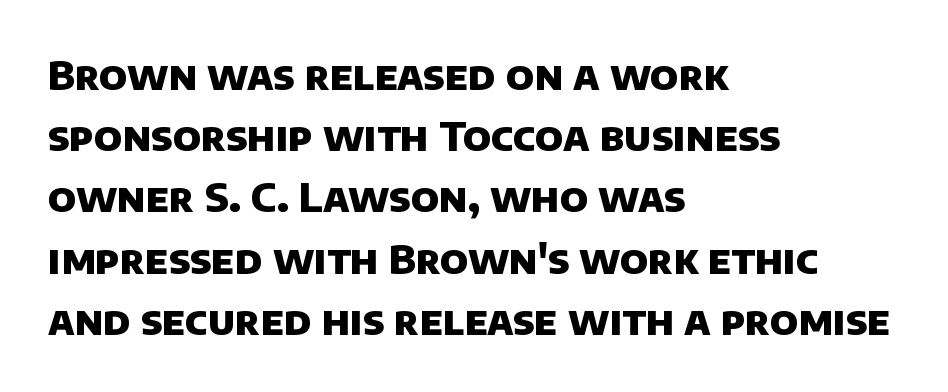
Notice how the passage keeps a crisp vertical edge on the left only. Compared with typical body copy, the letter spacing here is the same. A typesetter would call this proportional, since set widths differ per character. Reading down the column, the eye jumps a familiar distance to each next line. A clean baseline with only descenders dipping below it. The font is running at its bold setting.
